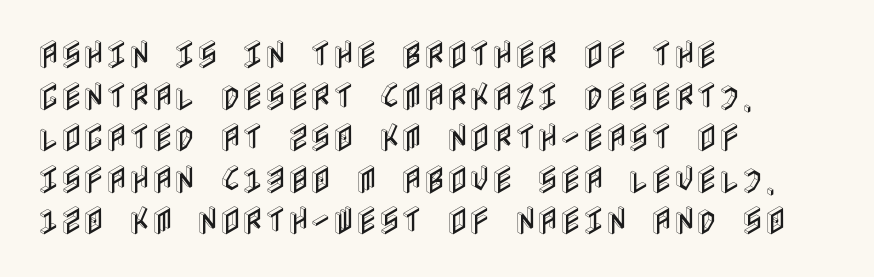
The image shows 31 px condensed type, upright; set left-aligned, normal line spacing (1.34x), normal letter spacing, not underlined; a large x-height.
